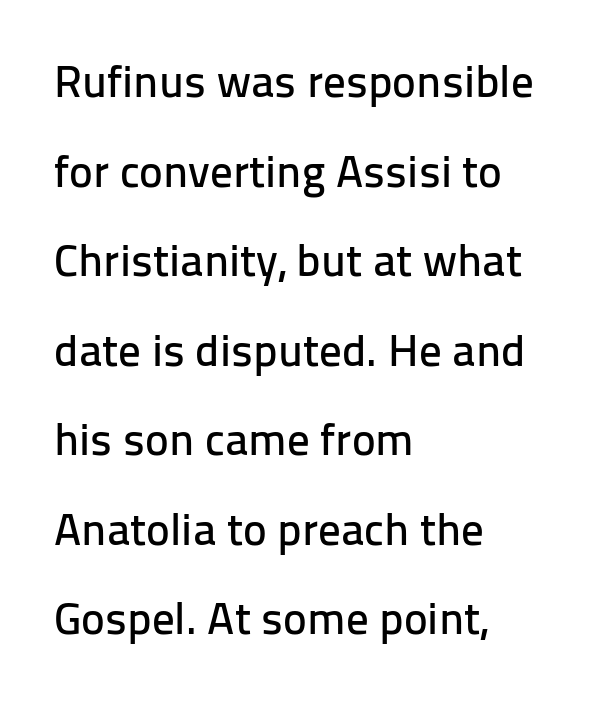
{"serif": "no", "italic": "no", "width": "normal", "stroke_contrast": "low", "x_height": "medium", "monospaced": "no", "underline": "no", "align": "left", "line_spacing": "loose", "line_spacing_ratio": 1.99, "letter_spacing": "normal", "letter_spacing_em": 0.0, "glyph_px": 45}
